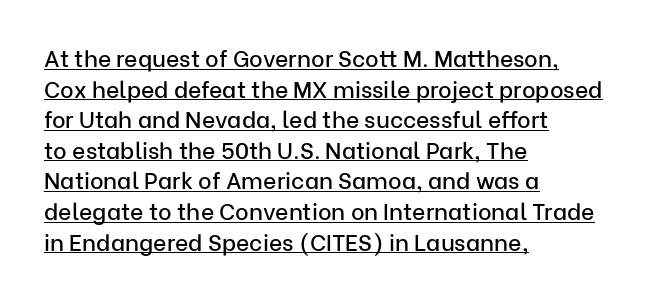
{"italic": "no", "underline": "yes", "align": "left", "line_spacing": "normal", "line_spacing_ratio": 1.33, "letter_spacing": "normal", "letter_spacing_em": 0.0, "glyph_px": 23}
